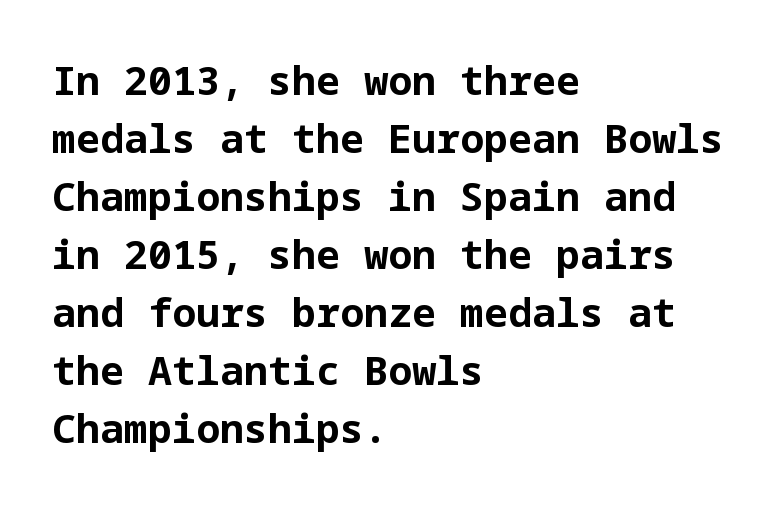
Q: Is the text bold? A: Yes.
Q: Is the text italic (slanted)? A: No, it is upright.
Q: Is the typeface a serif or a sans-serif typeface? A: Sans-serif.
Q: Is the text underlined? A: No.
Q: How is the paragraph aligned? A: Left-aligned.
Q: Is the spacing between letters normal or unusually wide? A: Normal.
Q: Is the spacing between lines tight, normal or loose? A: Normal.
Q: Width (condensed, normal, or wide)? A: Normal.
Q: Stroke contrast? A: Low.
Q: x-height? A: Medium.
